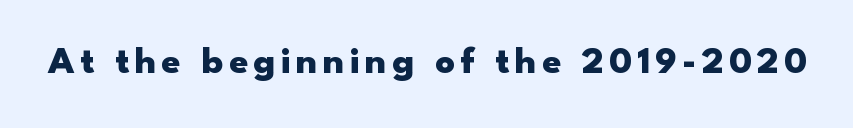
{"serif": "no", "italic": "no", "bold": "yes", "weight": "heavy", "width": "wide", "stroke_contrast": "low", "x_height": "small", "monospaced": "no", "underline": "no", "glyph_px": 38}
